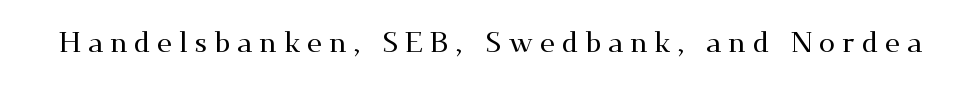
{"serif": "yes", "italic": "no", "width": "wide", "stroke_contrast": "medium", "x_height": "small", "monospaced": "no", "underline": "no", "letter_spacing": "wide", "letter_spacing_em": 0.23, "glyph_px": 29}
